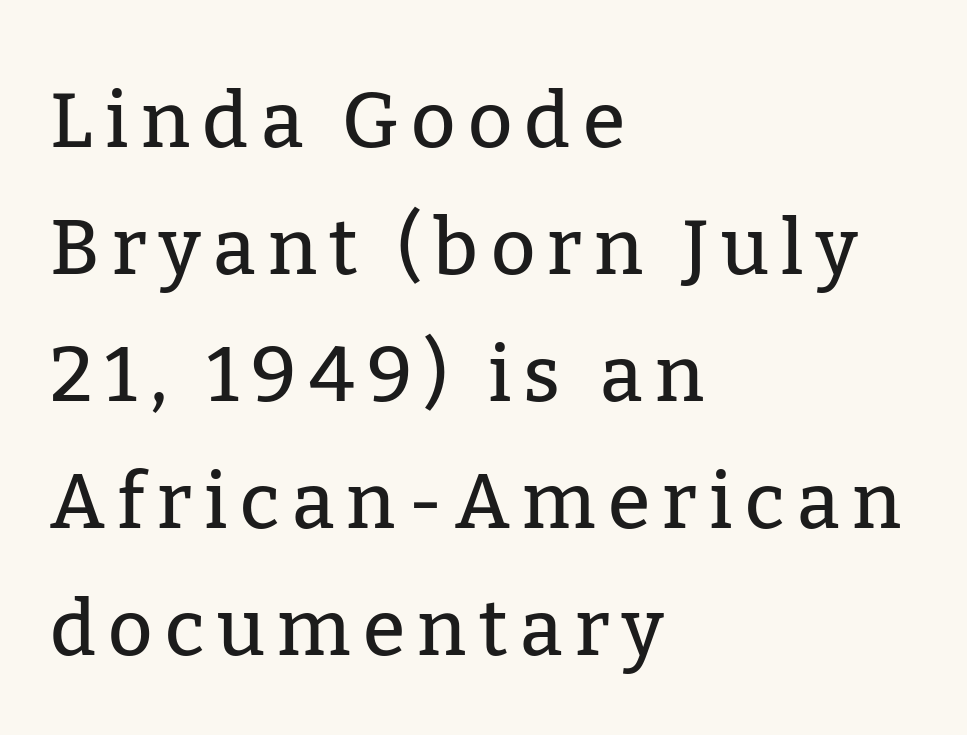
The image shows 77 px serif type, upright; set left-aligned, normal line spacing (1.65x), not underlined; low stroke contrast and a medium x-height.
